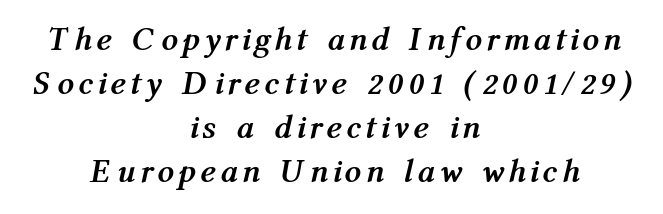
The image shows 33 px semibold, condensed type, italic (leaning right); set centered, normal line spacing (1.33x), unusually wide letter spacing (+0.23 em), not underlined; medium stroke contrast and a medium x-height.
